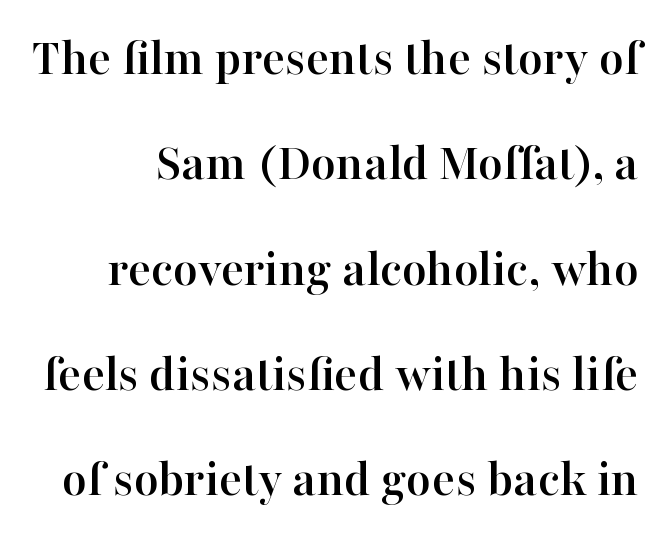
The image shows 54 px serif type, upright; set loose line spacing (1.95x), normal letter spacing, not underlined; high stroke contrast and a medium x-height.
